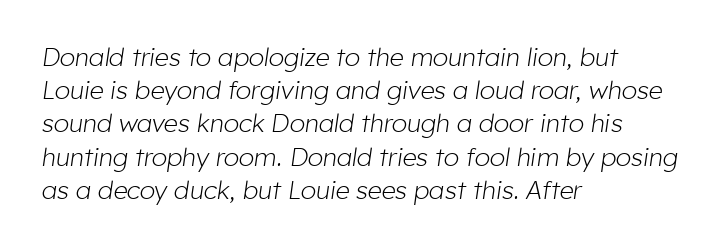
The image shows 25 px text type, italic (leaning right); set left-aligned, normal line spacing (1.33x), normal letter spacing, not underlined.
